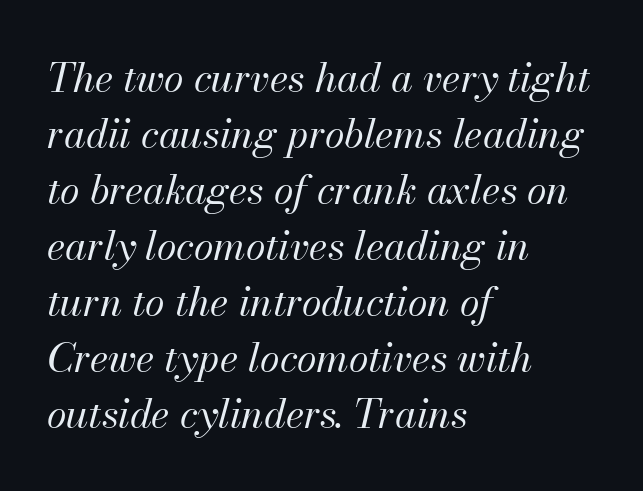
The whole block is typeset with a tilt. Varying glyph widths throughout — classic text-font behaviour. Evenly set lines give the paragraph a standard silhouette. Counters stay open thanks to moderate or lighter strokes. A student would call this left alignment; a typographer would say flush left, rag right.
